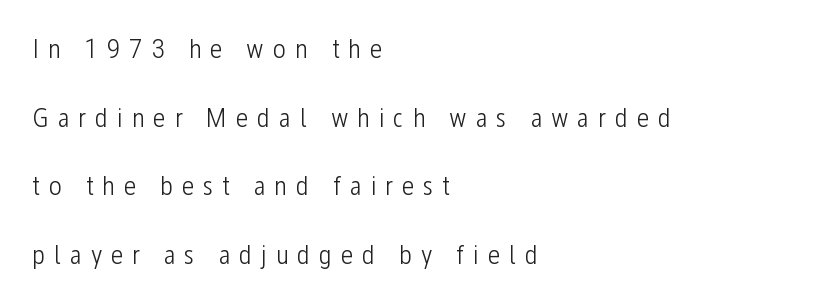
Q: Is the text bold? A: No.
Q: Is the text italic (slanted)? A: No, it is upright.
Q: Is the typeface a serif or a sans-serif typeface? A: Sans-serif.
Q: Is the text underlined? A: No.
Q: How is the paragraph aligned? A: Left-aligned.
Q: Is the spacing between letters normal or unusually wide? A: Unusually wide.
Q: Is the spacing between lines tight, normal or loose? A: Loose.
Q: Width (condensed, normal, or wide)? A: Condensed.
Q: Stroke contrast? A: Low.
Q: x-height? A: Medium.
Q: Monospaced? A: No.
